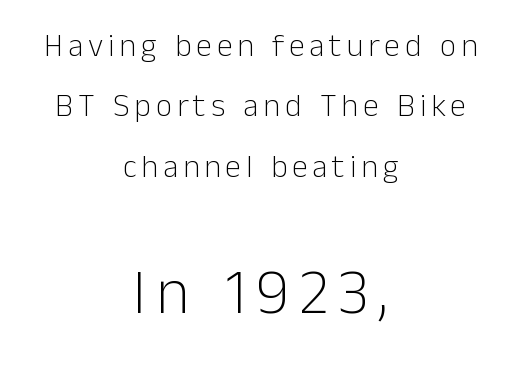
{"serif": "no", "italic": "no", "bold": "no", "weight": "light", "width": "normal", "stroke_contrast": "low", "x_height": "medium", "monospaced": "no", "underline": "no", "align": "center", "line_spacing_ratio": 1.89, "larger_block": "second", "size_ratio": 2.0, "glyph_px": 64}
